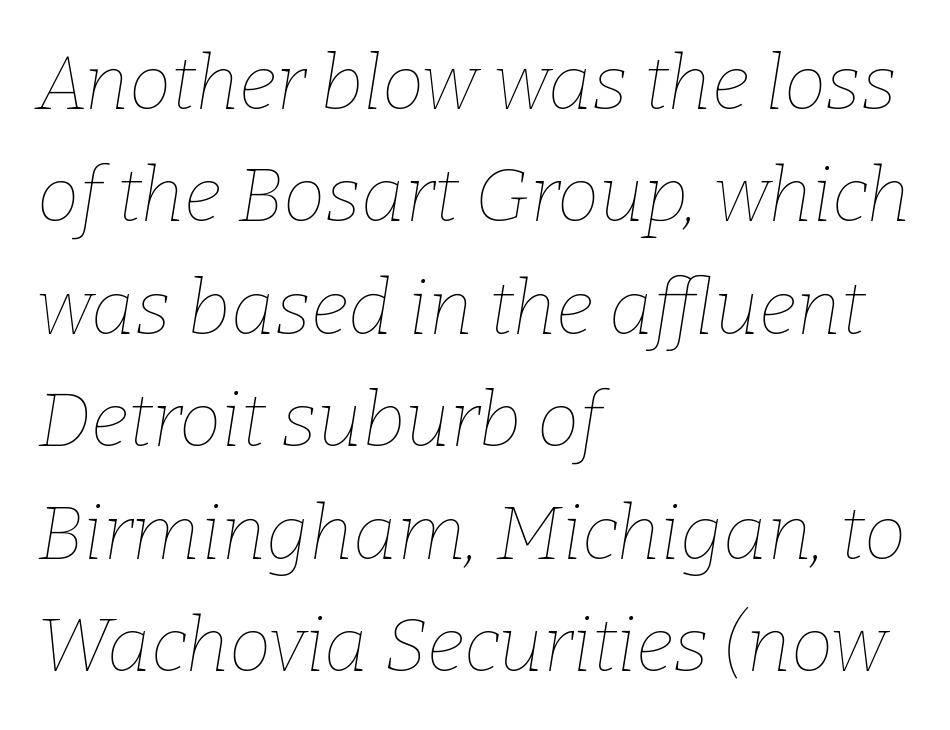
The image shows 76 px thin type, italic (leaning right); set left-aligned, normal line spacing (1.48x), normal letter spacing, not underlined; low stroke contrast and a medium x-height.
